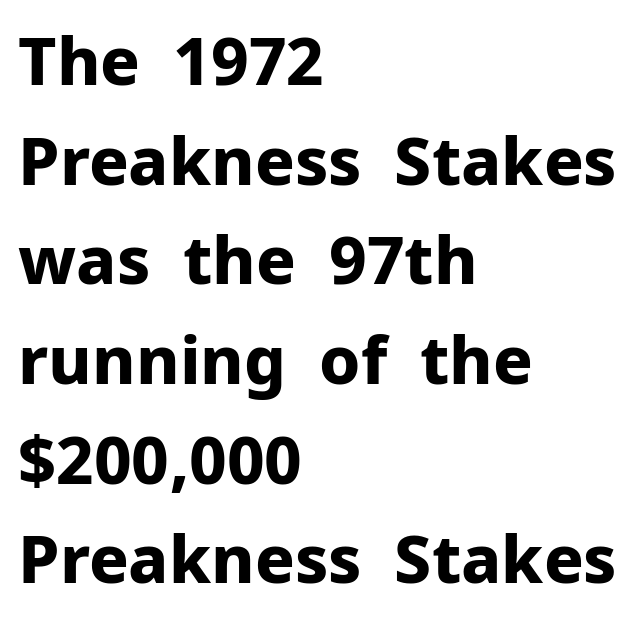
The image shows 66 px bold sans-serif type, upright; set left-aligned, normal line spacing (1.51x), normal letter spacing, not underlined; low stroke contrast and a medium x-height.
